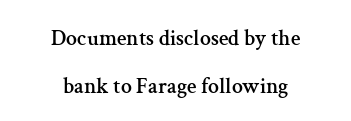
{"italic": "no", "underline": "no", "align": "center", "line_spacing": "loose", "line_spacing_ratio": 2.16, "letter_spacing": "normal", "letter_spacing_em": 0.0, "glyph_px": 22}
